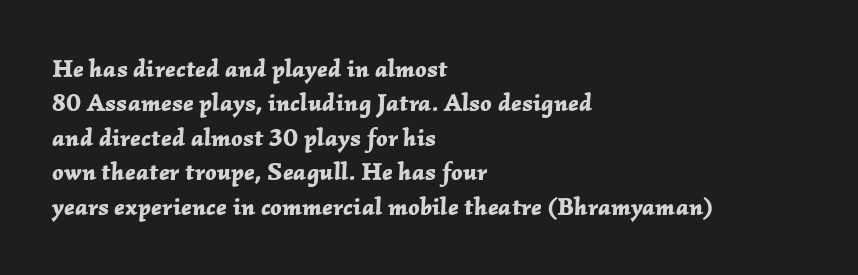
As a designer I'd log this as weight 700, bold. This rendering features lettering with no underline. A normal amount of white space separates one row of letters from the next. Tracking value appears to be zero — textbook default spacing. Casual observation: everything's shoved over to the left.
